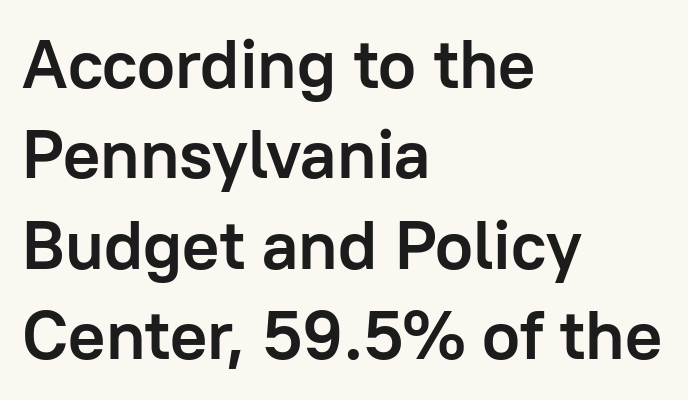
Q: Is the text bold? A: Yes.
Q: Is the text italic (slanted)? A: No, it is upright.
Q: Is the typeface a serif or a sans-serif typeface? A: Sans-serif.
Q: Is the text underlined? A: No.
Q: How is the paragraph aligned? A: Left-aligned.
Q: Is the spacing between letters normal or unusually wide? A: Normal.
Q: Is the spacing between lines tight, normal or loose? A: Normal.
Q: Width (condensed, normal, or wide)? A: Normal.
Q: Stroke contrast? A: Low.
Q: x-height? A: Medium.
Q: Monospaced? A: No.
